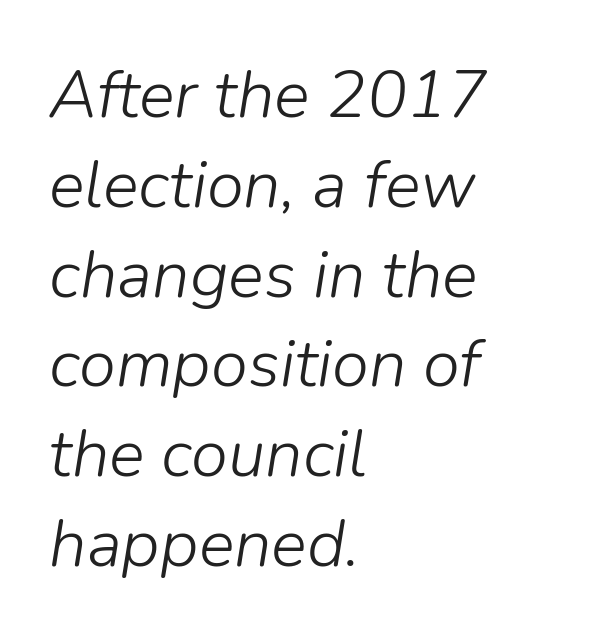
The image shows 67 px light type, italic (leaning right); set left-aligned, normal line spacing (1.34x), normal letter spacing, not underlined; low stroke contrast and a medium x-height.
